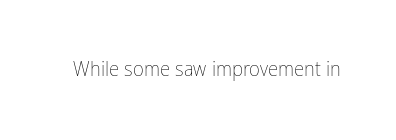
Q: Is the text bold? A: No.
Q: Is the text italic (slanted)? A: No, it is upright.
Q: Is the text underlined? A: No.
Q: Is the spacing between letters normal or unusually wide? A: Normal.
